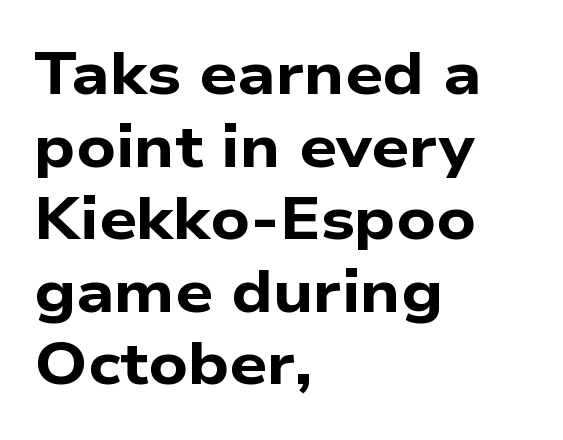
{"serif": "no", "bold": "yes", "weight": "bold", "width": "wide", "stroke_contrast": "low", "x_height": "medium", "monospaced": "no", "underline": "no", "align": "left", "line_spacing_ratio": 1.23, "letter_spacing": "normal", "letter_spacing_em": 0.0, "glyph_px": 59}
